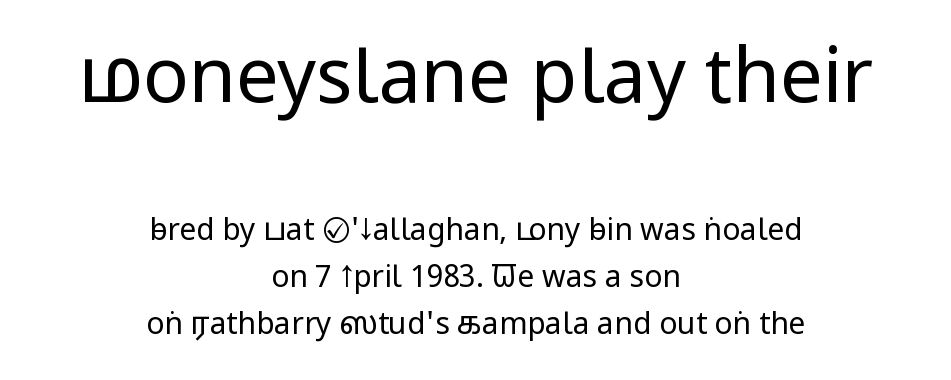
{"serif": "no", "italic": "no", "bold": "no", "weight": "regular", "width": "condensed", "stroke_contrast": "low", "x_height": "large", "monospaced": "no", "underline": "no", "align": "center", "line_spacing": "normal", "line_spacing_ratio": 1.57, "letter_spacing": "normal", "letter_spacing_em": 0.0, "larger_block": "first", "size_ratio": 2.53, "glyph_px": 76}
